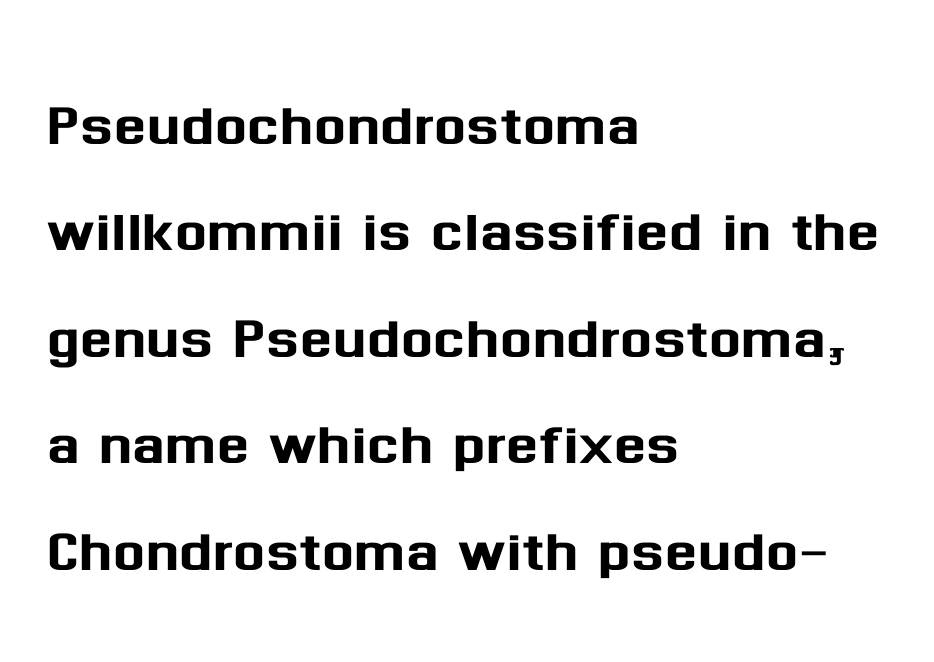
{"serif": "no", "italic": "no", "width": "normal", "stroke_contrast": "medium", "x_height": "medium", "monospaced": "no", "underline": "no", "align": "left", "line_spacing": "normal", "line_spacing_ratio": 1.4, "letter_spacing": "normal", "letter_spacing_em": 0.0, "glyph_px": 76}
